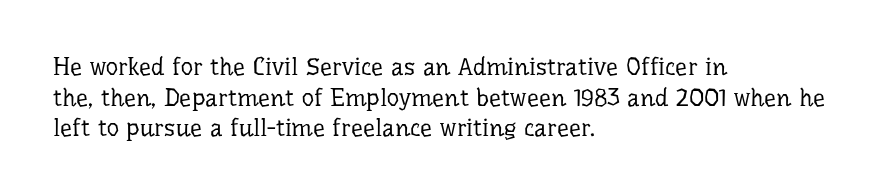
Q: Is the text bold? A: No.
Q: Is the text italic (slanted)? A: No, it is upright.
Q: Is the text underlined? A: No.
Q: How is the paragraph aligned? A: Left-aligned.
Q: Is the spacing between letters normal or unusually wide? A: Normal.
Q: Is the spacing between lines tight, normal or loose? A: Normal.
